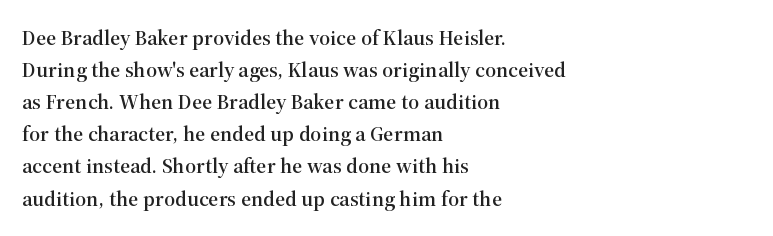
Q: Is the text italic (slanted)? A: No, it is upright.
Q: Is the text underlined? A: No.
Q: How is the paragraph aligned? A: Left-aligned.
Q: Is the spacing between letters normal or unusually wide? A: Normal.
Q: Is the spacing between lines tight, normal or loose? A: Normal.
